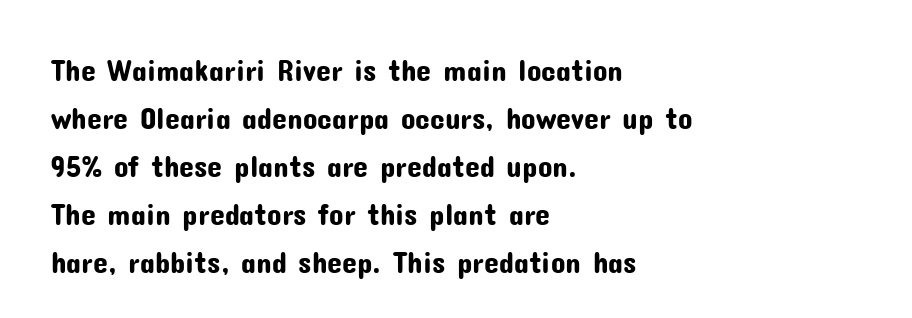
Q: Is the text italic (slanted)? A: No, it is upright.
Q: Is the typeface a serif or a sans-serif typeface? A: Sans-serif.
Q: Is the text underlined? A: No.
Q: How is the paragraph aligned? A: Left-aligned.
Q: Is the spacing between letters normal or unusually wide? A: Normal.
Q: Is the spacing between lines tight, normal or loose? A: Normal.
Q: Width (condensed, normal, or wide)? A: Normal.
Q: Stroke contrast? A: Low.
Q: x-height? A: Medium.
Q: Monospaced? A: No.
